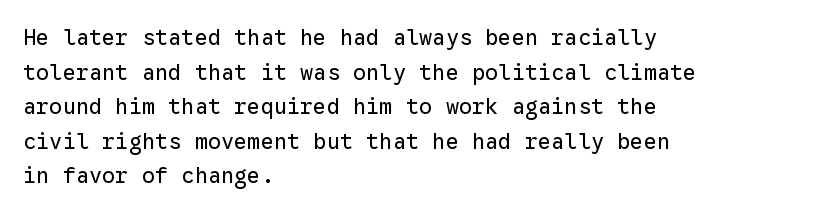
The image shows 22 px text type, upright; set left-aligned, normal line spacing (1.57x), normal letter spacing, not underlined.
